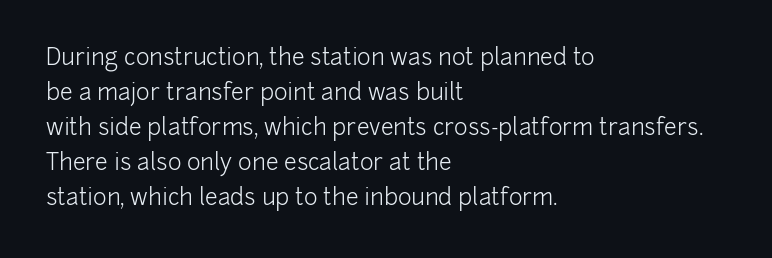
Weight: not bold — regular or lighter. The typesetter chose a ragged-right arrangement here. Each new line begins a customary step beneath the previous one. You could call the tracking neutral — neither tight nor loose. Only glyphs here, with clear space below each row. You can tell it's not italic because the verticals are truly vertical.
